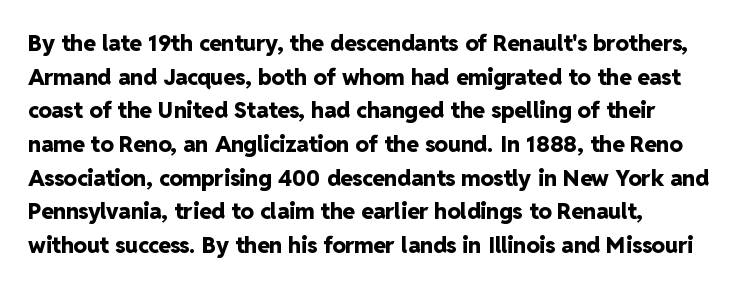
This sample is left-justified, so line endings fall wherever the words run out. Ascenders rise straight up at ninety degrees. Notice how descenders clear the ascenders below comfortably — that's standard leading. Is the type bold? Yes — the strokes are clearly thick and heavy.
